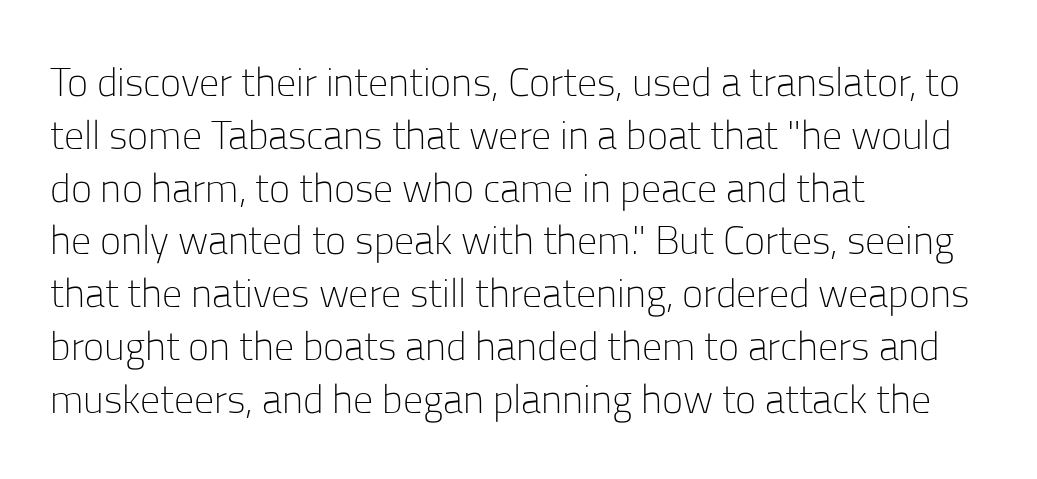
{"serif": "no", "italic": "no", "bold": "no", "weight": "light", "width": "normal", "stroke_contrast": "low", "x_height": "medium", "monospaced": "no", "underline": "no", "align": "left", "line_spacing": "normal", "line_spacing_ratio": 1.32, "letter_spacing": "normal", "letter_spacing_em": 0.0, "glyph_px": 40}
